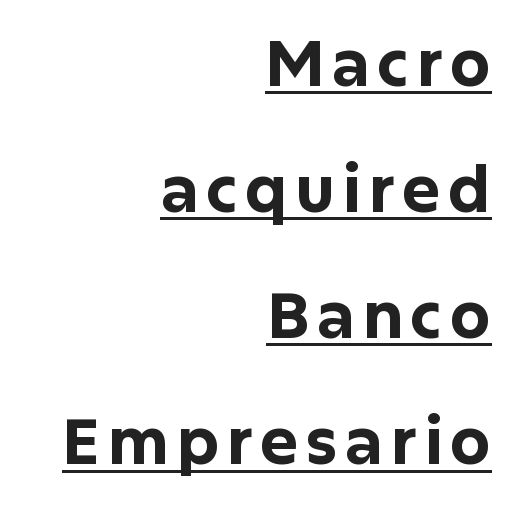
Q: Is the text bold? A: Yes.
Q: Is the text italic (slanted)? A: No, it is upright.
Q: Is the typeface a serif or a sans-serif typeface? A: Sans-serif.
Q: Is the text underlined? A: Yes.
Q: How is the paragraph aligned? A: Right-aligned.
Q: Is the spacing between lines tight, normal or loose? A: Loose.
Q: Width (condensed, normal, or wide)? A: Normal.
Q: Stroke contrast? A: Low.
Q: x-height? A: Medium.
Q: Monospaced? A: No.
